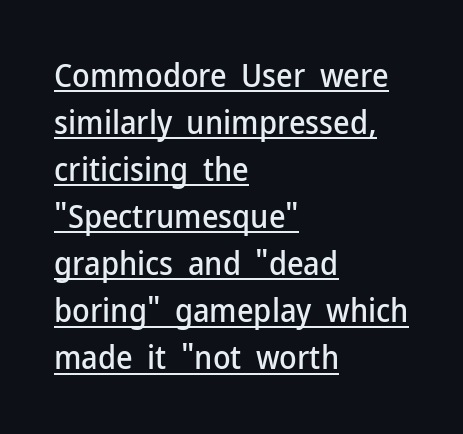
Q: Is the text italic (slanted)? A: No, it is upright.
Q: Is the typeface a serif or a sans-serif typeface? A: Sans-serif.
Q: Is the text underlined? A: Yes.
Q: How is the paragraph aligned? A: Left-aligned.
Q: Is the spacing between letters normal or unusually wide? A: Normal.
Q: Is the spacing between lines tight, normal or loose? A: Normal.
Q: Width (condensed, normal, or wide)? A: Normal.
Q: Stroke contrast? A: Low.
Q: x-height? A: Medium.
Q: Monospaced? A: No.
